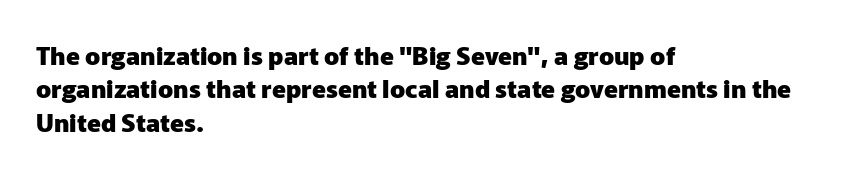
Q: Is the text bold? A: Yes.
Q: Is the text italic (slanted)? A: No, it is upright.
Q: Is the text underlined? A: No.
Q: How is the paragraph aligned? A: Left-aligned.
Q: Is the spacing between letters normal or unusually wide? A: Normal.
Q: Is the spacing between lines tight, normal or loose? A: Normal.
